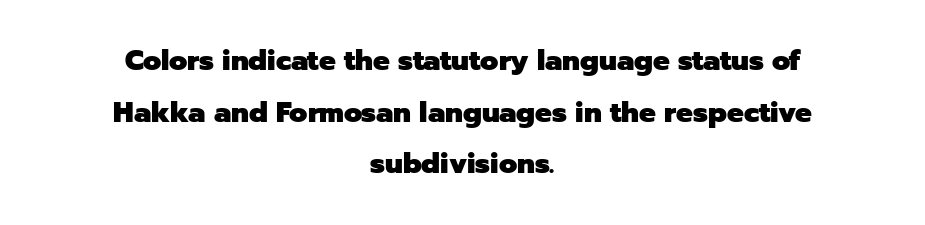
{"serif": "no", "italic": "no", "bold": "yes", "weight": "heavy", "width": "normal", "stroke_contrast": "low", "x_height": "medium", "monospaced": "no", "underline": "no", "align": "center", "line_spacing_ratio": 1.84, "letter_spacing": "normal", "letter_spacing_em": 0.0, "glyph_px": 28}
